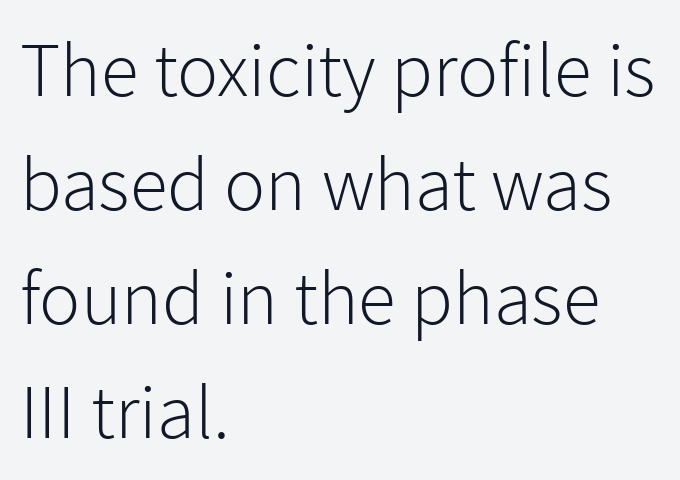
The image shows 77 px light sans-serif type, upright; set left-aligned, normal line spacing (1.48x), normal letter spacing, not underlined; low stroke contrast and a medium x-height.
